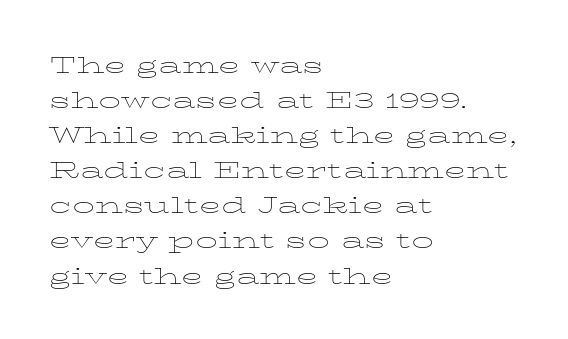
{"italic": "no", "bold": "no", "weight": "thin", "width": "wide", "stroke_contrast": "low", "x_height": "medium", "monospaced": "no", "underline": "no", "align": "left", "line_spacing_ratio": 1.21, "letter_spacing": "normal", "letter_spacing_em": 0.0, "glyph_px": 29}
